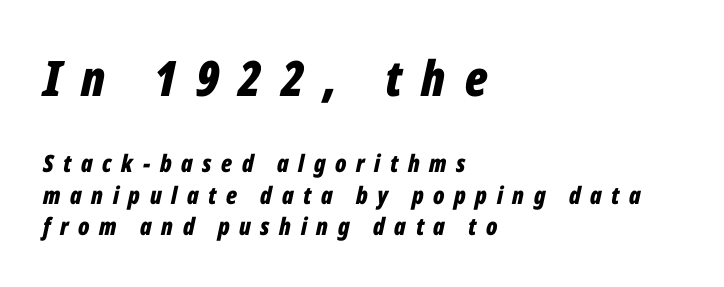
Q: Is the text bold? A: Yes.
Q: Is the text italic (slanted)? A: Yes, it leans right by about 12 degrees.
Q: Is the text underlined? A: No.
Q: How is the paragraph aligned? A: Left-aligned.
Q: Is the spacing between letters normal or unusually wide? A: Unusually wide.
Q: Is the spacing between lines tight, normal or loose? A: Normal.
Q: Which block of text is set in a larger size, the first (top) or the second (bottom)? A: The first (top) one.
Q: Width (condensed, normal, or wide)? A: Condensed.
Q: Stroke contrast? A: Low.
Q: x-height? A: Medium.
Q: Monospaced? A: No.
